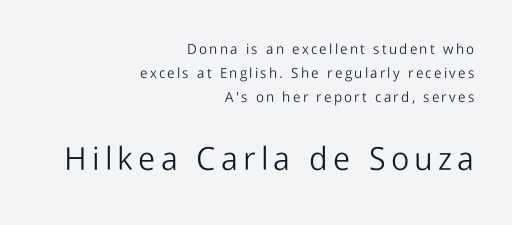
Q: Is the text bold? A: No.
Q: Is the text italic (slanted)? A: No, it is upright.
Q: Is the typeface a serif or a sans-serif typeface? A: Sans-serif.
Q: Is the text underlined? A: No.
Q: How is the paragraph aligned? A: Right-aligned.
Q: Which block of text is set in a larger size, the first (top) or the second (bottom)? A: The second (bottom) one.
Q: Width (condensed, normal, or wide)? A: Normal.
Q: Stroke contrast? A: Low.
Q: x-height? A: Medium.
Q: Monospaced? A: No.
